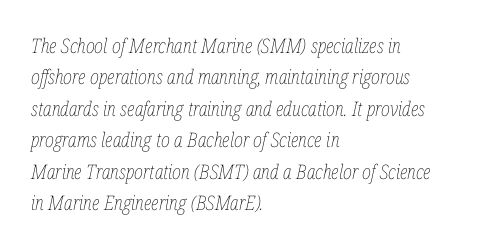
Q: Is the text bold? A: No.
Q: Is the text italic (slanted)? A: Yes, it leans right by about 12 degrees.
Q: Is the text underlined? A: No.
Q: How is the paragraph aligned? A: Left-aligned.
Q: Is the spacing between letters normal or unusually wide? A: Normal.
Q: Is the spacing between lines tight, normal or loose? A: Normal.
